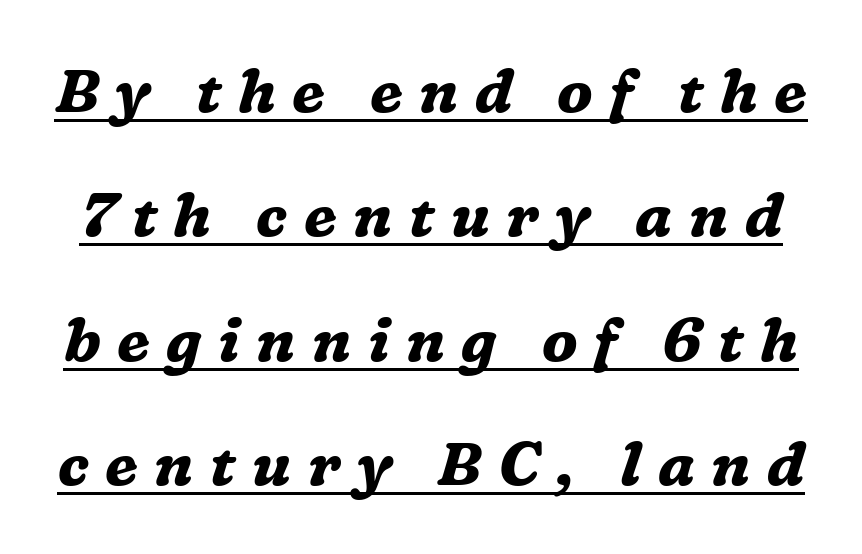
Typographically, this falls in the serif category. The typography opts for an oblique posture over an upright one. Descenders here cross a horizontal rule under the line. You could not count columns in this text — the font is proportionally spaced. Strong, thick strokes mark this as bold type. The horizontal fit of the characters is loose and conspicuously gappy.
